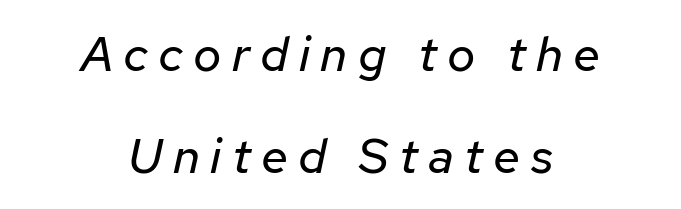
{"italic": "yes", "lean": "right", "slant_degrees": 12, "bold": "no", "weight": "regular", "width": "normal", "stroke_contrast": "low", "x_height": "medium", "monospaced": "no", "underline": "no", "align": "center", "line_spacing": "loose", "line_spacing_ratio": 2.08, "letter_spacing": "wide", "letter_spacing_em": 0.21, "glyph_px": 49}
